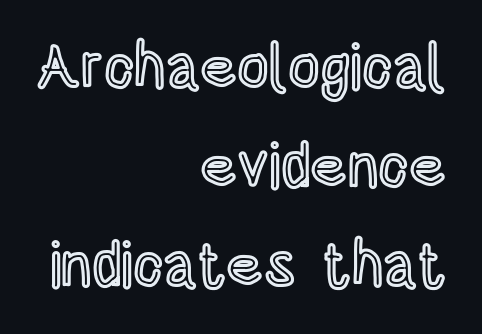
Regular leading. A clean baseline with only descenders dipping below it. The letterforms sit shoulder to shoulder at normal distance. The specimen reads as upright at a glance. The rendering uses natural spacing where letterforms have individual widths.
